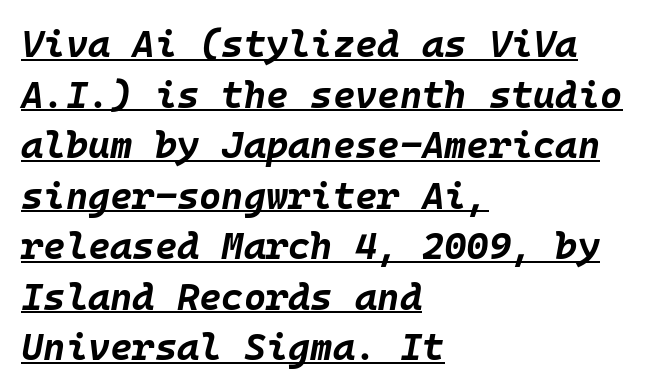
Observe the ordinary spacing: letters are neighbours, not strangers. A classic flush-left, rag-right setting is used for this passage. Fixed-width glyphs throughout — classic coding-font behaviour. Weight: bold. How would I describe the line gaps? Plain and ordinary. Emphasis-style slanted type is in use.
